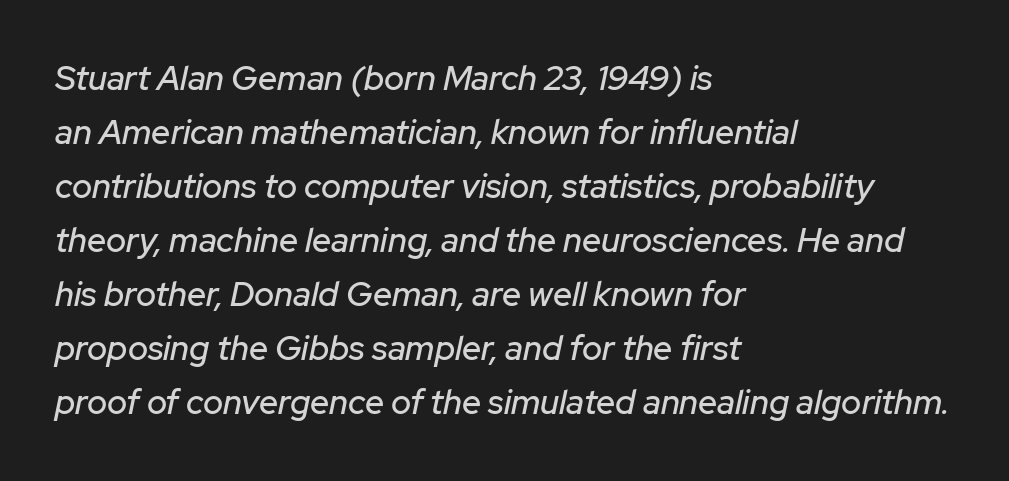
{"italic": "yes", "lean": "right", "slant_degrees": 12, "width": "normal", "stroke_contrast": "low", "x_height": "medium", "monospaced": "no", "underline": "no", "align": "left", "line_spacing": "normal", "line_spacing_ratio": 1.59, "letter_spacing": "normal", "letter_spacing_em": 0.0, "glyph_px": 34}
